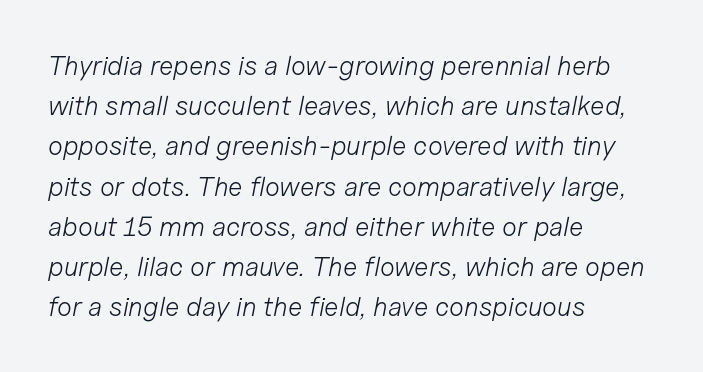
{"italic": "yes", "lean": "right", "slant_degrees": 11, "bold": "no", "underline": "no", "align": "left", "line_spacing": "normal", "line_spacing_ratio": 1.49, "letter_spacing": "normal", "letter_spacing_em": 0.0, "glyph_px": 27}
